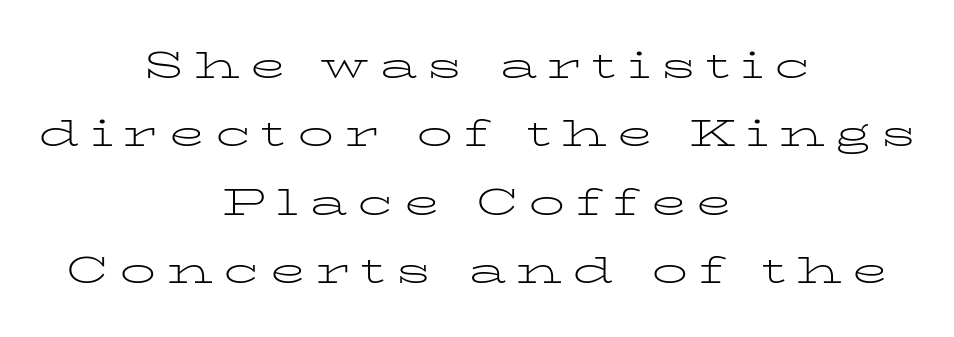
{"serif": "yes", "italic": "no", "bold": "no", "weight": "light", "width": "wide", "stroke_contrast": "low", "x_height": "medium", "monospaced": "no", "underline": "no", "align": "center", "line_spacing": "loose", "line_spacing_ratio": 1.9, "letter_spacing": "wide", "letter_spacing_em": 0.29, "glyph_px": 36}
